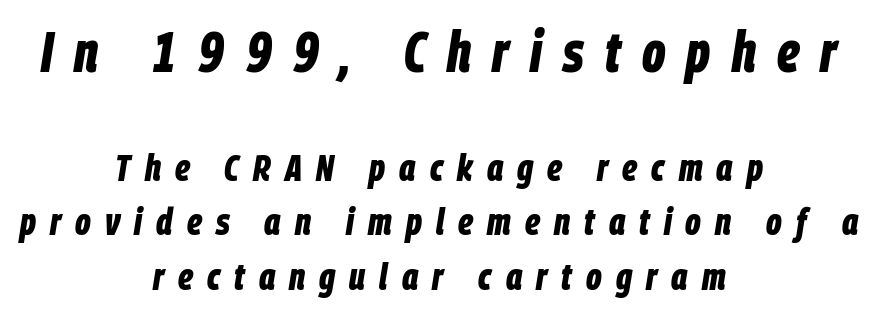
Leading: standard. How are the letters spaced? Widely, with obvious added tracking. These lines were composed using italics. Each line is balanced around a shared central axis.
